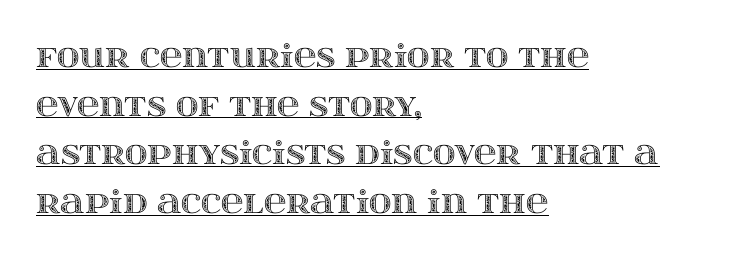
The image shows 31 px wide type, upright; set left-aligned, normal line spacing (1.57x), normal letter spacing, underlined; a large x-height.
